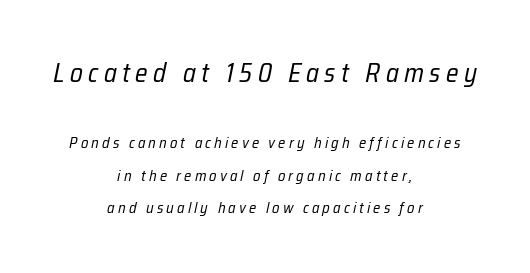
The image shows 26 px text type, italic (leaning right); set centered, loose line spacing (2.19x), unusually wide letter spacing (+0.21 em), not underlined; the first (top) block is 1.73x larger.
